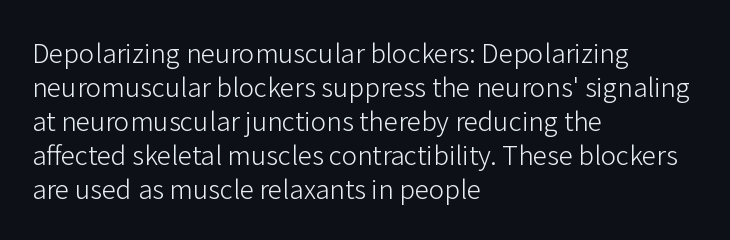
Q: Is the text bold? A: No.
Q: Is the text italic (slanted)? A: No, it is upright.
Q: Is the text underlined? A: No.
Q: How is the paragraph aligned? A: Left-aligned.
Q: Is the spacing between letters normal or unusually wide? A: Normal.
Q: Is the spacing between lines tight, normal or loose? A: Normal.
